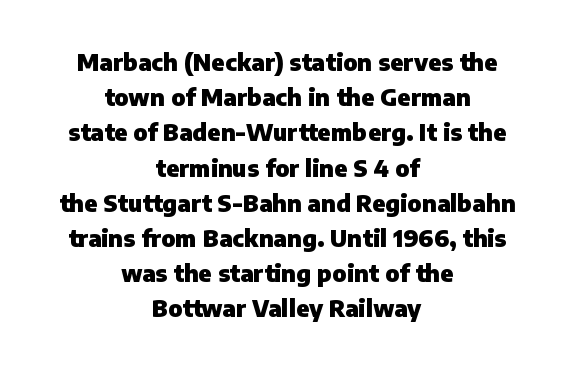
The line texture is even and compact thanks to regular tracking. Each new line begins a customary step beneath the previous one. The space directly below the letters is spotless. A typesetter would mark this as roman, not italic.
